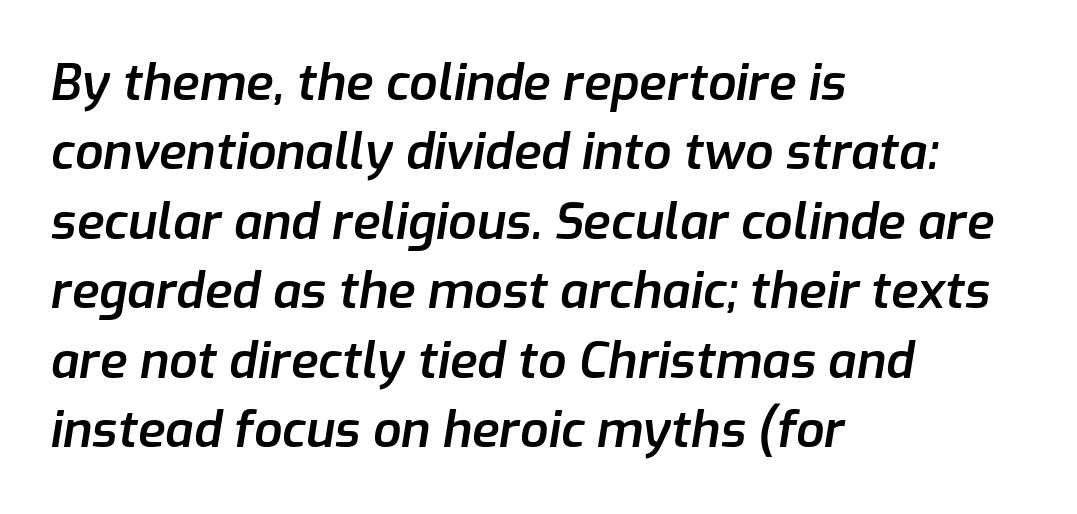
{"italic": "yes", "lean": "right", "slant_degrees": 9, "bold": "semi", "weight": "semibold", "width": "normal", "stroke_contrast": "low", "x_height": "medium", "monospaced": "no", "underline": "no", "align": "left", "line_spacing": "normal", "line_spacing_ratio": 1.39, "letter_spacing": "normal", "letter_spacing_em": 0.0, "glyph_px": 50}
